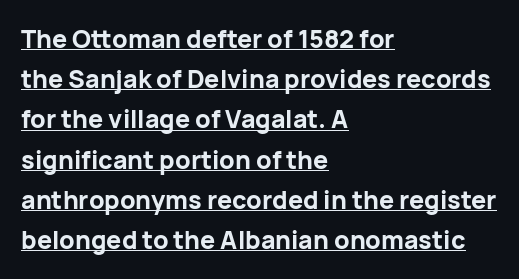
Typeset ragged right — the left edge is the straight one. Is there much room between lines? A standard amount, neither cramped nor airy. Like a heading marked for emphasis, these lines bear an underscore. Typesetter's note: full bold, strokes at maximum text heaviness. Upright lettering throughout.
